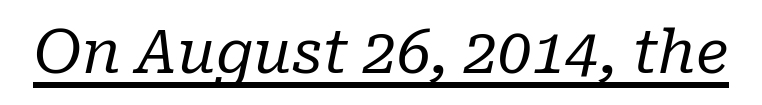
{"serif": "yes", "italic": "yes", "lean": "right", "slant_degrees": 10, "bold": "no", "weight": "regular", "width": "normal", "stroke_contrast": "low", "x_height": "medium", "monospaced": "no", "underline": "yes", "letter_spacing": "normal", "letter_spacing_em": 0.0, "glyph_px": 60}
